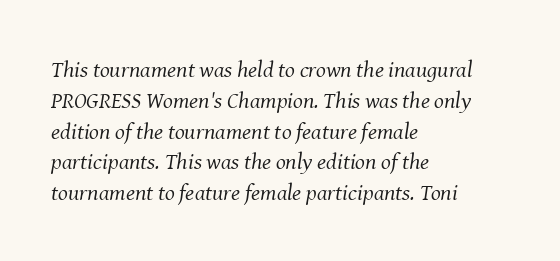
Only glyphs here, with clear space below each row. Compared with typical paragraphs, the rows here are spaced about the same. How are the letters spaced? Ordinarily, with no added tracking. Alignment: flush left. On a weight scale, this lands at 450 or below. An italicized treatment has been applied to the whole sample.
